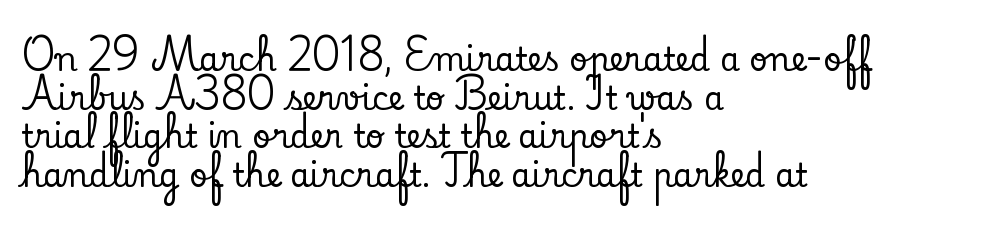
The image shows 32 px serif type, upright; set left-aligned, line spacing 1.21x, normal letter spacing, not underlined; low stroke contrast and a small x-height.
